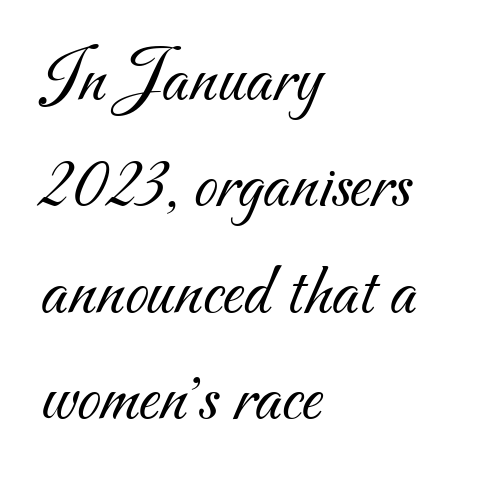
Q: Is the text bold? A: No.
Q: Is the typeface a serif or a sans-serif typeface? A: Sans-serif.
Q: Is the text underlined? A: No.
Q: How is the paragraph aligned? A: Left-aligned.
Q: Is the spacing between letters normal or unusually wide? A: Normal.
Q: Is the spacing between lines tight, normal or loose? A: Normal.
Q: Width (condensed, normal, or wide)? A: Normal.
Q: Stroke contrast? A: Medium.
Q: x-height? A: Small.
Q: Monospaced? A: No.
